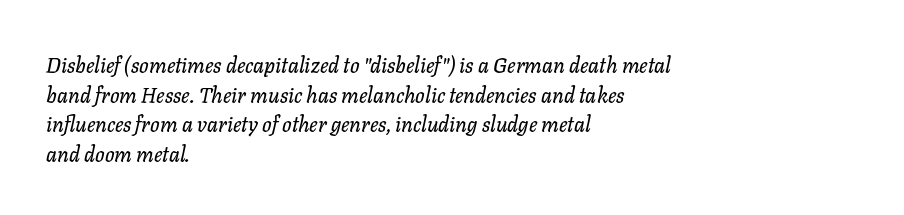
{"italic": "yes", "lean": "right", "slant_degrees": 11, "underline": "no", "align": "left", "line_spacing": "normal", "line_spacing_ratio": 1.41, "letter_spacing": "normal", "letter_spacing_em": 0.0, "glyph_px": 21}
